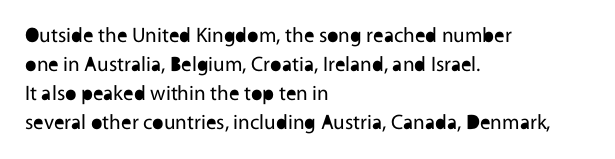
Letters rest on an invisible, unmarked baseline. Heaviness? Minimal to ordinary, like unemphasized prose. The rendering anchors every line to the left-hand side. The line-height multiplier appears to be the usual default.
